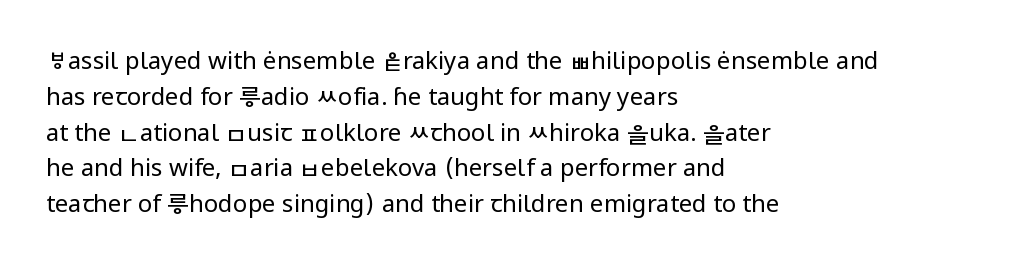
The setting favours the left margin, as ordinary paragraphs usually do. Upright lettering throughout. Letter spacing: default. No chunkiness to these letters — they're not bold.
